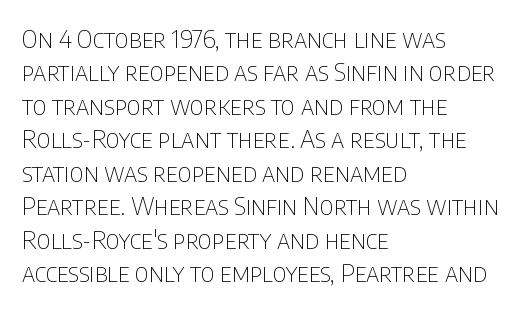
Q: Is the text bold? A: No.
Q: Is the text italic (slanted)? A: No, it is upright.
Q: Is the text underlined? A: No.
Q: How is the paragraph aligned? A: Left-aligned.
Q: Is the spacing between letters normal or unusually wide? A: Normal.
Q: Is the spacing between lines tight, normal or loose? A: Normal.
